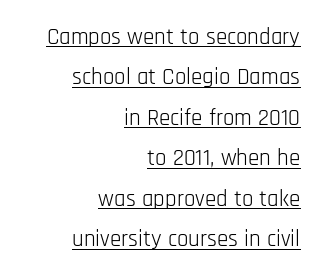
Q: Is the text bold? A: No.
Q: Is the text italic (slanted)? A: No, it is upright.
Q: Is the text underlined? A: Yes.
Q: How is the paragraph aligned? A: Right-aligned.
Q: Is the spacing between letters normal or unusually wide? A: Normal.
